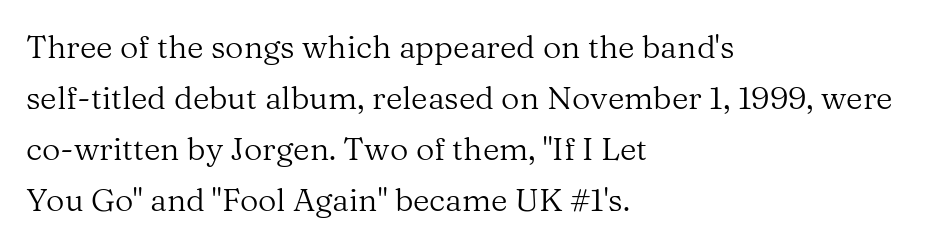
Q: Is the text bold? A: No.
Q: Is the text italic (slanted)? A: No, it is upright.
Q: Is the typeface a serif or a sans-serif typeface? A: Serif.
Q: Is the text underlined? A: No.
Q: How is the paragraph aligned? A: Left-aligned.
Q: Is the spacing between letters normal or unusually wide? A: Normal.
Q: Is the spacing between lines tight, normal or loose? A: Normal.
Q: Width (condensed, normal, or wide)? A: Normal.
Q: Stroke contrast? A: Medium.
Q: x-height? A: Medium.
Q: Monospaced? A: No.
